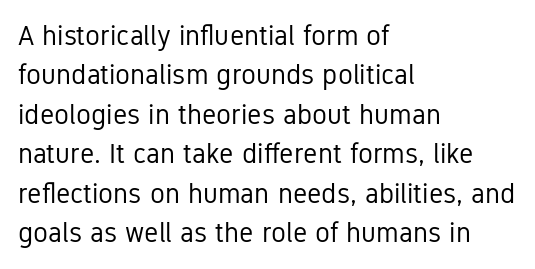
{"serif": "no", "italic": "no", "bold": "no", "weight": "regular", "width": "condensed", "stroke_contrast": "low", "x_height": "medium", "monospaced": "no", "underline": "no", "align": "left", "line_spacing": "normal", "line_spacing_ratio": 1.41, "letter_spacing": "normal", "letter_spacing_em": 0.0, "glyph_px": 28}
